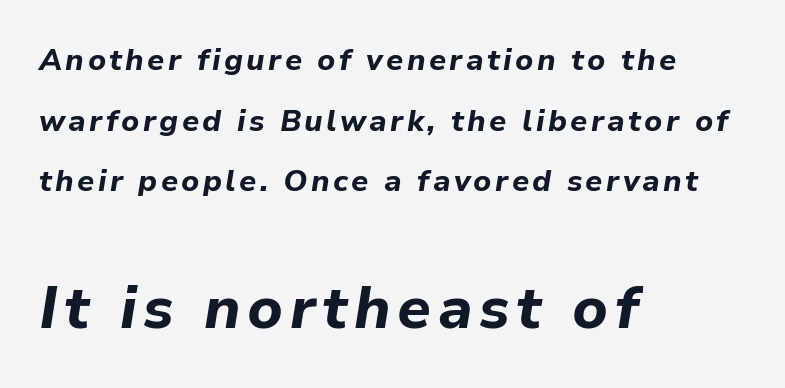
The image shows 59 px bold type, italic (leaning right); set left-aligned, loose line spacing (2.02x), not underlined; the second (bottom) block is 1.97x larger; low stroke contrast and a medium x-height.
